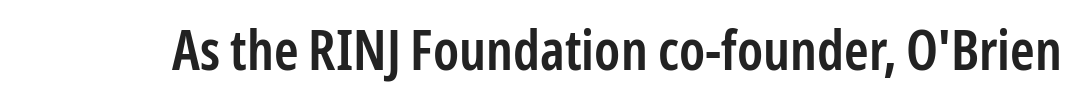
The image shows 55 px semibold, condensed sans-serif type, upright; set normal letter spacing, not underlined; low stroke contrast and a medium x-height.
